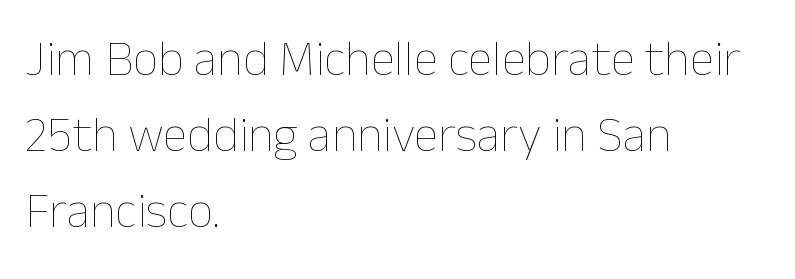
Horizontal alignment here is leftward, the default for most running prose. Is this a heavy cut? Hardly; it is regular or lighter. Note the varied advance widths — an 'i' is clearly narrower than an 'm'. These lines were composed using upright roman letters. Just letters on the line, the space beneath them empty. Caption: standard tracking, unaltered.
